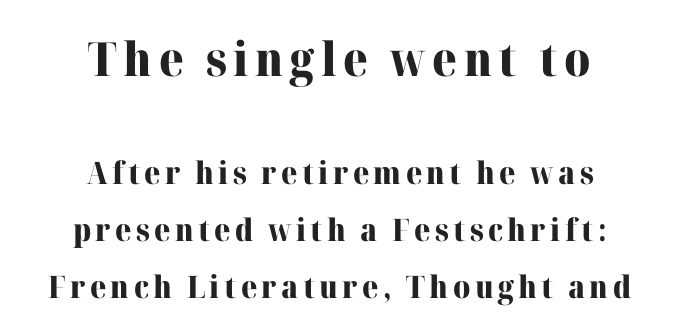
The passage shown is typed in a proportional face where columns would drift. This is the regular roman posture of the typeface. Strokes here are thick enough to call this a true bold. No word sits above an underline. Block one is the big one; block two sits smaller underneath.
